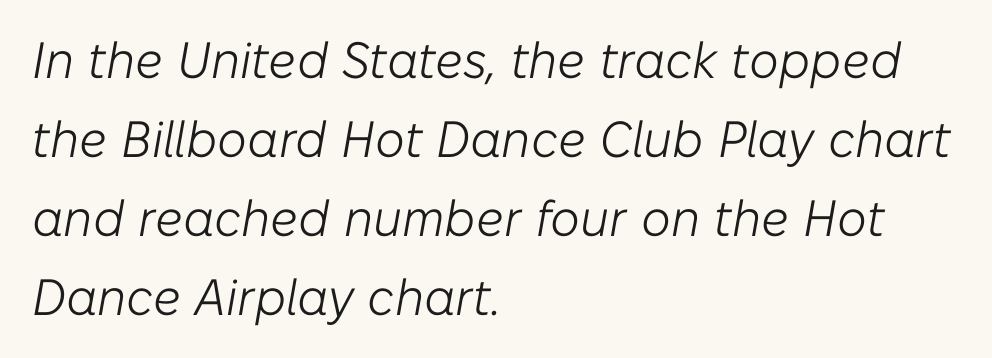
Layout note: lines flush left. Each letter keeps its own natural width here, so spacing adapts to shape. The characters are drawn with everyday or finer stroke widths. The space between consecutive lines is moderate. The horizontal fit of the characters is conventional and even. Underlining? Definitely not there.
